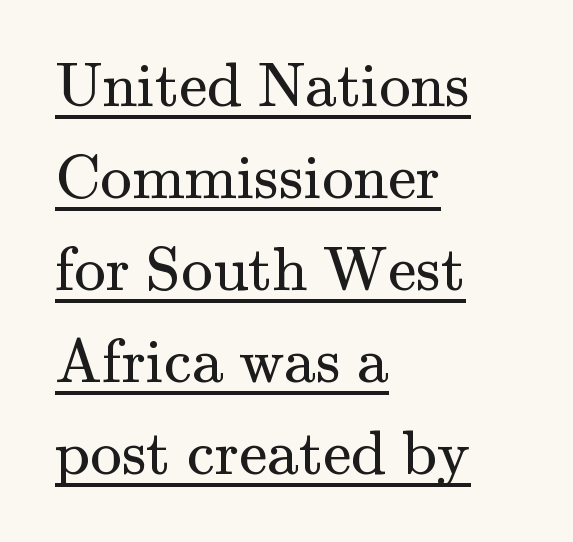
{"serif": "yes", "italic": "no", "bold": "no", "weight": "regular", "width": "normal", "stroke_contrast": "medium", "x_height": "small", "monospaced": "no", "underline": "yes", "align": "left", "line_spacing": "normal", "line_spacing_ratio": 1.46, "letter_spacing": "normal", "letter_spacing_em": 0.0, "glyph_px": 63}
